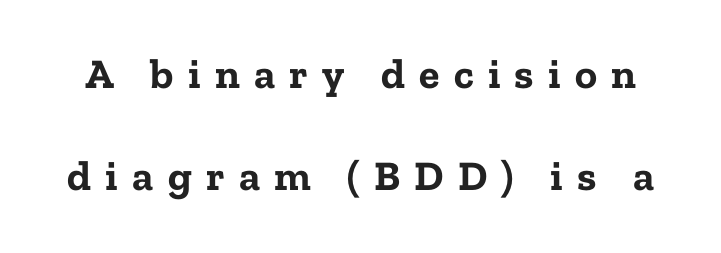
The image shows 42 px bold serif type, upright; set loose line spacing (2.42x), unusually wide letter spacing (+0.34 em), not underlined; low stroke contrast and a medium x-height.
